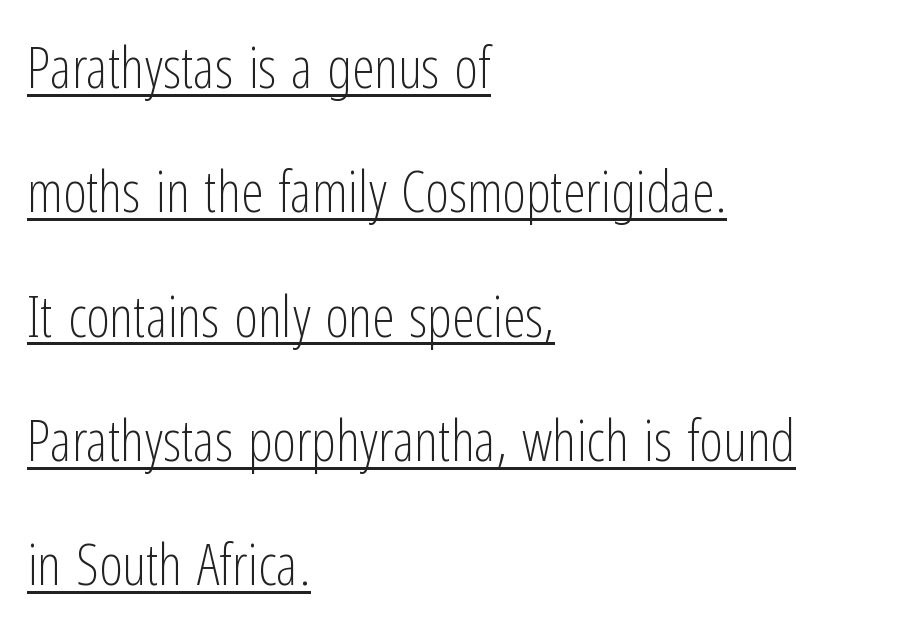
The image shows 57 px light, condensed sans-serif type, upright; set left-aligned, loose line spacing (2.18x), normal letter spacing, underlined; low stroke contrast and a medium x-height.
